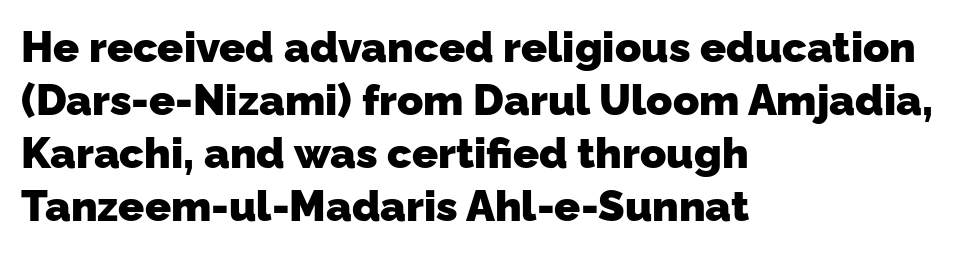
The image shows 43 px heavy sans-serif type; set left-aligned, line spacing 1.23x, normal letter spacing, not underlined; low stroke contrast and a medium x-height.
